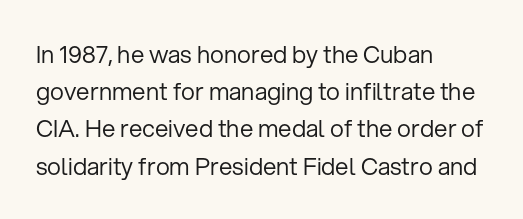
Ordinary non-slanted type is in use. This sample uses plain, unmodified letter spacing. Has an underline been added? It has not. The designer left line spacing at the default. The cut favours lightness, reaching ordinary text weight at its darkest. Layout note: lines flush left.
